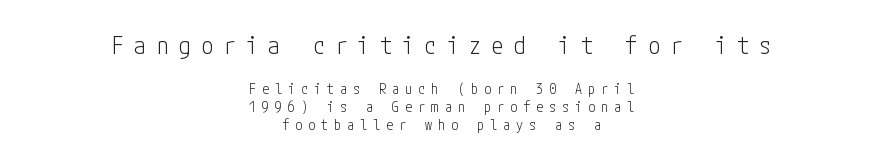
Q: Is the text bold? A: No.
Q: Is the text italic (slanted)? A: No, it is upright.
Q: Is the text underlined? A: No.
Q: How is the paragraph aligned? A: Centered.
Q: Is the spacing between letters normal or unusually wide? A: Unusually wide.
Q: Is the spacing between lines tight, normal or loose? A: Normal.
Q: Which block of text is set in a larger size, the first (top) or the second (bottom)? A: The first (top) one.
